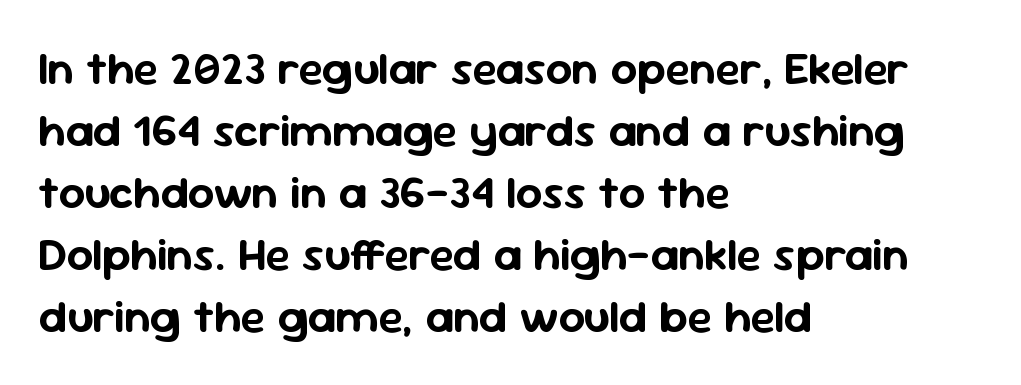
The baseline area is clear. A sans-serif font was chosen for this passage. Observe the ordinary spacing: letters are neighbours, not strangers. Ordinary non-slanted type is in use. These lines stack with their left ends in a neat column. Vertical spacing — default.
